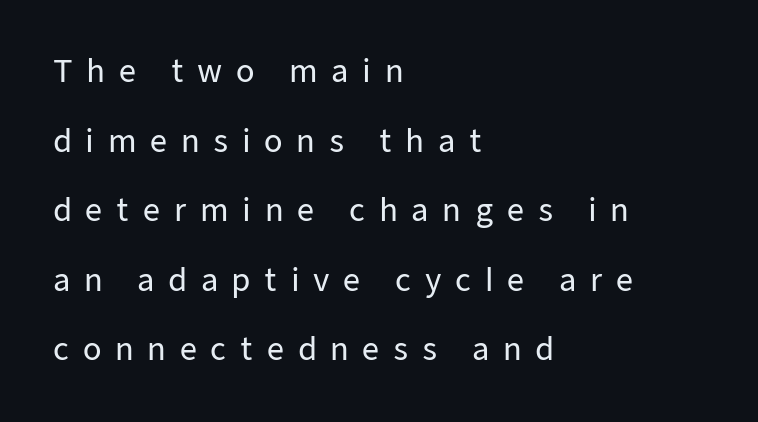
The image shows 30 px sans-serif type, upright; set left-aligned, loose line spacing (2.32x), unusually wide letter spacing (+0.45 em), not underlined; low stroke contrast and a medium x-height.
